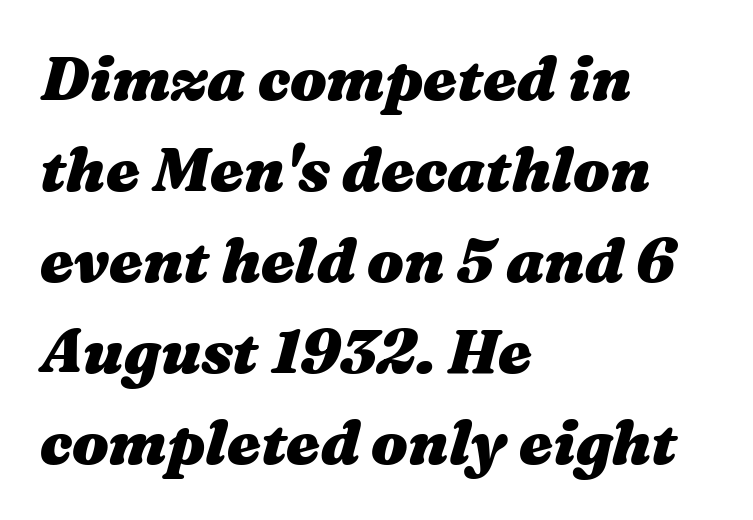
The rendering applies a slant to the glyphs. Look at the stroke-to-counter ratio: heavy, a bold. Character widths vary here, with narrow letters taking less room than wide ones. Each new line begins a customary step beneath the previous one. Lines of text with bare space underneath. Short and long lines alike share a common starting point at left.
